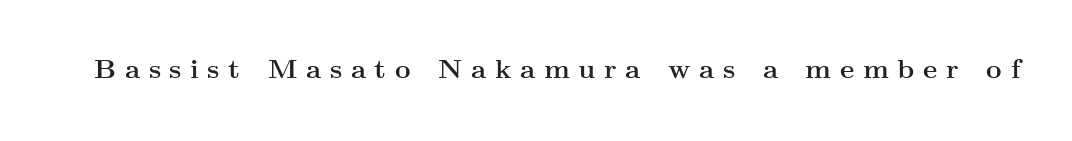
The image shows 27 px bold type, upright; set unusually wide letter spacing (+0.32 em), not underlined.
